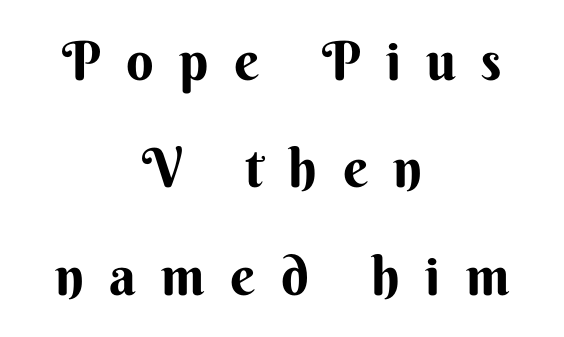
{"serif": "no", "italic": "no", "bold": "yes", "weight": "bold", "width": "normal", "stroke_contrast": "medium", "x_height": "small", "monospaced": "no", "underline": "no", "align": "center", "line_spacing": "loose", "line_spacing_ratio": 1.99, "letter_spacing": "wide", "letter_spacing_em": 0.47, "glyph_px": 54}
